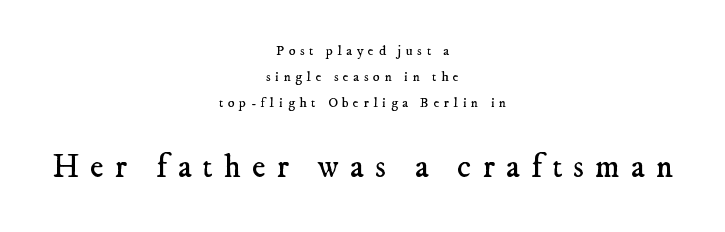
The image shows 33 px regular-weight serif type; set centered, line spacing 1.85x, unusually wide letter spacing (+0.33 em), not underlined; the second (bottom) block is 2.36x larger; low stroke contrast and a small x-height.
